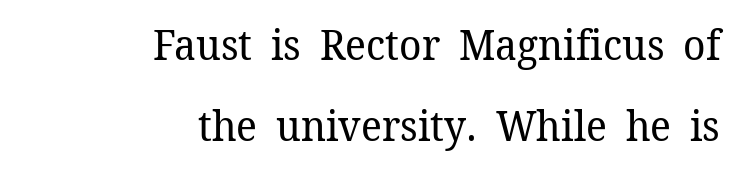
Q: Is the text bold? A: No.
Q: Is the text italic (slanted)? A: No, it is upright.
Q: Is the typeface a serif or a sans-serif typeface? A: Serif.
Q: Is the text underlined? A: No.
Q: How is the paragraph aligned? A: Right-aligned.
Q: Is the spacing between letters normal or unusually wide? A: Normal.
Q: Is the spacing between lines tight, normal or loose? A: Loose.
Q: Width (condensed, normal, or wide)? A: Normal.
Q: Stroke contrast? A: Low.
Q: x-height? A: Medium.
Q: Monospaced? A: No.
